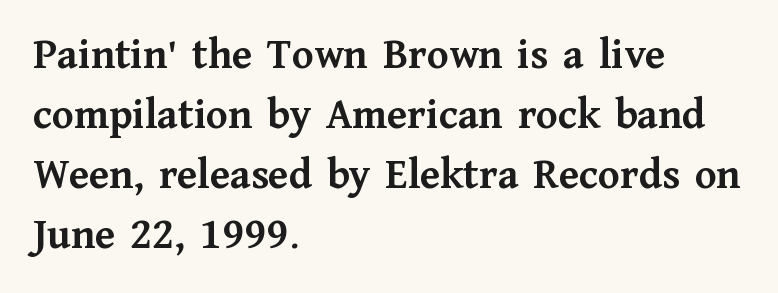
{"serif": "yes", "italic": "no", "bold": "yes", "weight": "semibold", "width": "normal", "stroke_contrast": "medium", "x_height": "medium", "monospaced": "no", "underline": "no", "align": "left", "line_spacing": "normal", "line_spacing_ratio": 1.36, "letter_spacing": "normal", "letter_spacing_em": 0.0, "glyph_px": 44}
